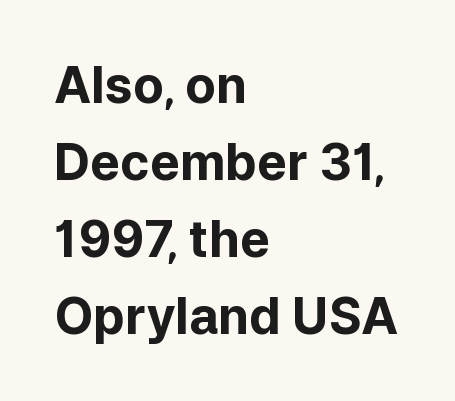
The image shows 50 px bold sans-serif type, upright; set left-aligned, normal line spacing (1.54x), normal letter spacing, not underlined; low stroke contrast and a medium x-height.
